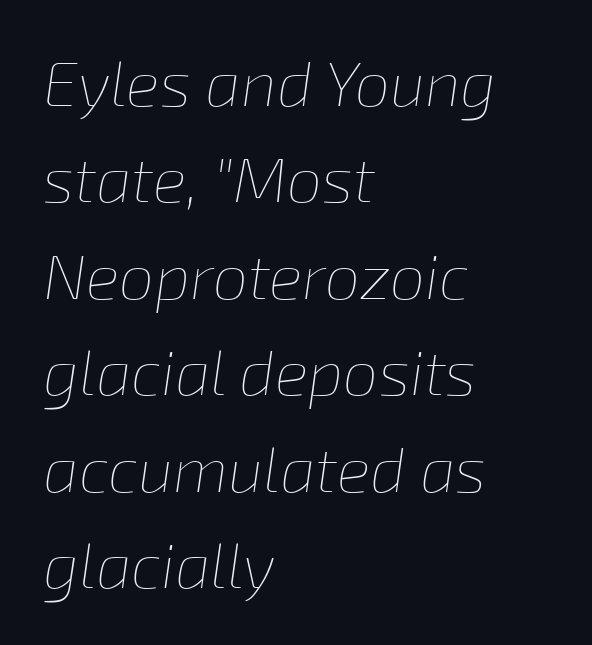
{"italic": "yes", "lean": "right", "slant_degrees": 8, "bold": "no", "weight": "thin", "width": "normal", "stroke_contrast": "low", "x_height": "medium", "monospaced": "no", "underline": "no", "align": "left", "line_spacing": "normal", "line_spacing_ratio": 1.53, "letter_spacing": "normal", "letter_spacing_em": 0.0, "glyph_px": 63}
